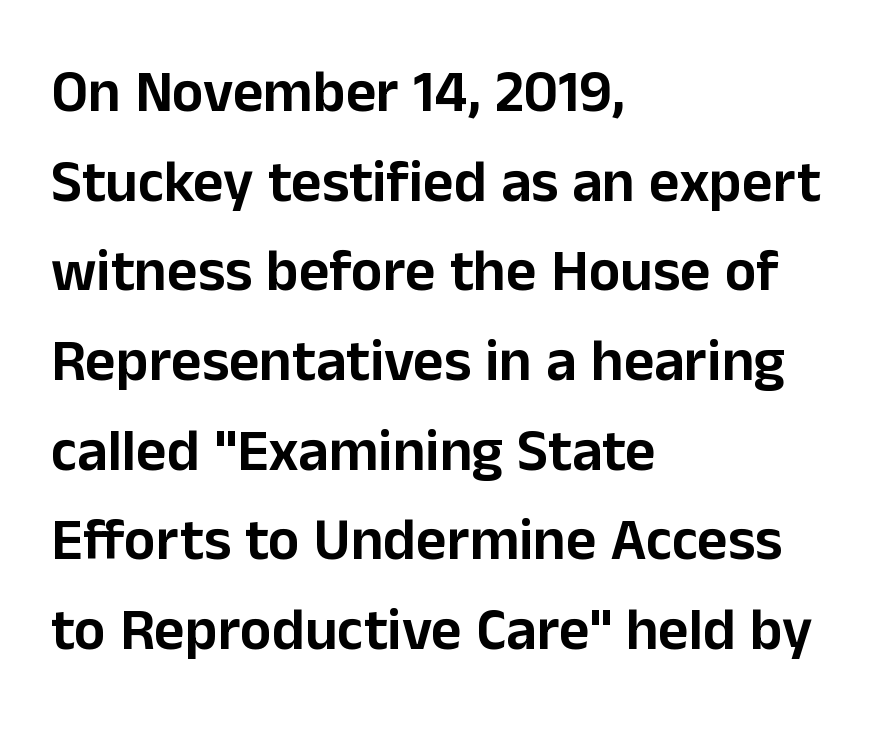
The image shows 59 px sans-serif type, upright; set left-aligned, normal line spacing (1.52x), normal letter spacing, not underlined; low stroke contrast and a medium x-height.
